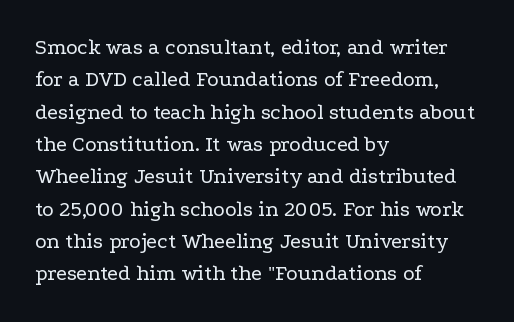
{"italic": "no", "bold": "no", "underline": "no", "align": "left", "line_spacing": "normal", "line_spacing_ratio": 1.47, "letter_spacing": "normal", "letter_spacing_em": 0.0, "glyph_px": 22}
